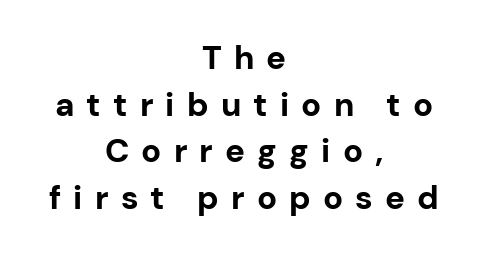
Does the weight exceed regular? Yes, all the way to bold. I'd call this a sans setting — the letters go barefoot. A typesetter would call this proportional, since set widths differ per character. This sample uses an upright cut, with every glyph sitting square on the baseline. The rendering positions every line midway between the sides. The type is letterspaced generously, with wide tracking.
